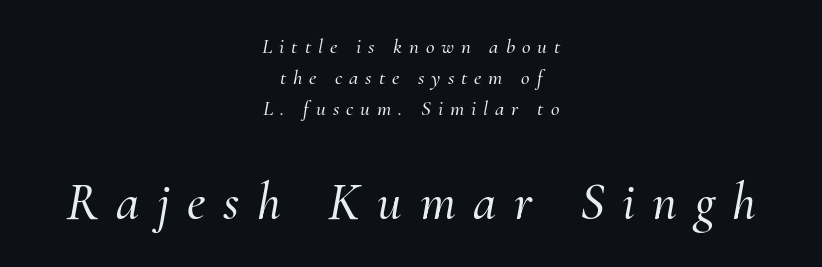
{"serif": "yes", "italic": "yes", "lean": "right", "slant_degrees": 10, "width": "normal", "stroke_contrast": "medium", "x_height": "small", "monospaced": "no", "underline": "no", "align": "center", "line_spacing": "normal", "line_spacing_ratio": 1.48, "letter_spacing": "wide", "letter_spacing_em": 0.33, "larger_block": "second", "size_ratio": 2.52, "glyph_px": 53}
